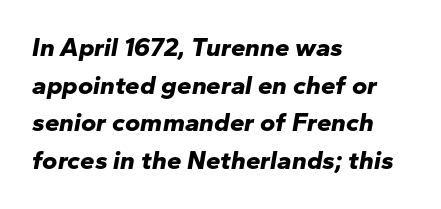
{"italic": "yes", "lean": "right", "slant_degrees": 10, "bold": "yes", "underline": "no", "align": "left", "line_spacing": "normal", "line_spacing_ratio": 1.45, "letter_spacing": "normal", "letter_spacing_em": 0.0, "glyph_px": 26}
